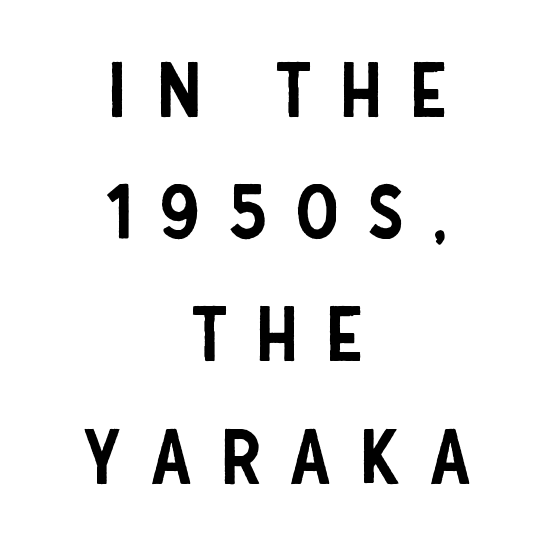
The image shows 75 px condensed sans-serif type, upright; set centered, normal line spacing (1.63x), unusually wide letter spacing (+0.36 em), not underlined; low stroke contrast and a large x-height.
